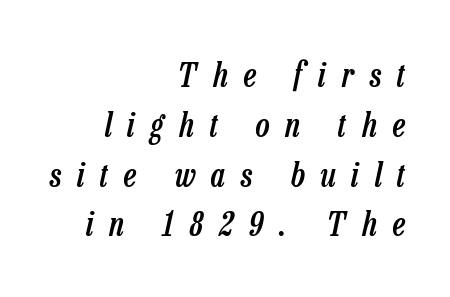
Q: Is the text bold? A: Semi-bold.
Q: Is the text italic (slanted)? A: Yes, it leans right by about 13 degrees.
Q: Is the text underlined? A: No.
Q: How is the paragraph aligned? A: Right-aligned.
Q: Is the spacing between letters normal or unusually wide? A: Unusually wide.
Q: Is the spacing between lines tight, normal or loose? A: Normal.
Q: Width (condensed, normal, or wide)? A: Condensed.
Q: Stroke contrast? A: Low.
Q: x-height? A: Medium.
Q: Monospaced? A: No.
